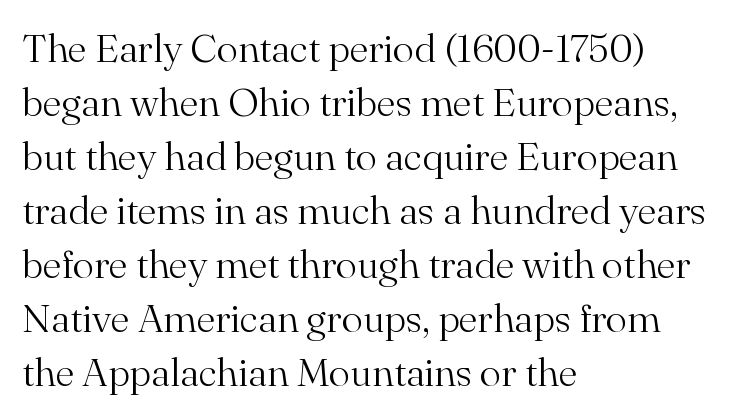
The image shows 40 px light serif type, upright; set left-aligned, normal line spacing (1.35x), normal letter spacing, not underlined; medium stroke contrast and a small x-height.
